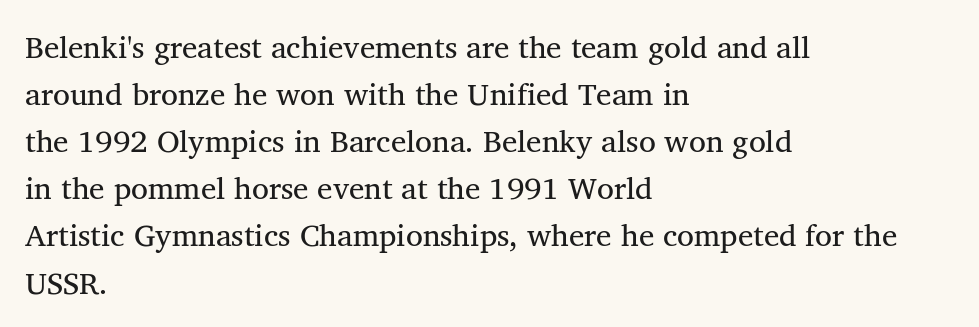
{"serif": "yes", "italic": "no", "width": "normal", "stroke_contrast": "medium", "x_height": "medium", "monospaced": "no", "underline": "no", "align": "left", "line_spacing": "normal", "line_spacing_ratio": 1.52, "letter_spacing": "normal", "letter_spacing_em": 0.0, "glyph_px": 31}
